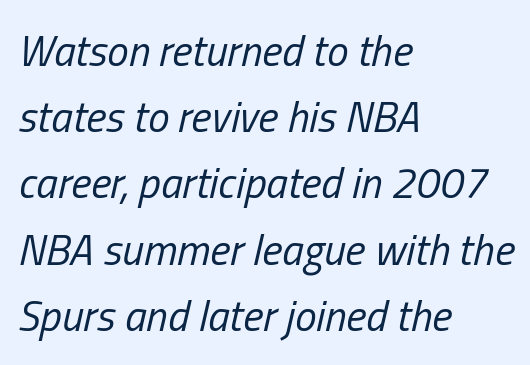
The string is rendered with underlining switched off. The line texture is even and compact thanks to regular tracking. Quick note: italic. Leftover space on each line is placed entirely after the last word. Baseline-to-baseline distance is the conventional proportion of letter height.
